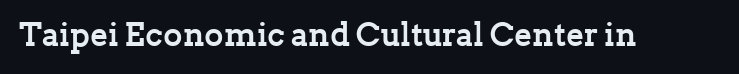
The passage shown is not underscored anywhere. Small tapered or slab feet sit at the stroke ends, so this counts as serif. Its strokes are broad and dark, the hallmark of bold type. Tracking here is standard; glyphs follow each other at the usual distance.
